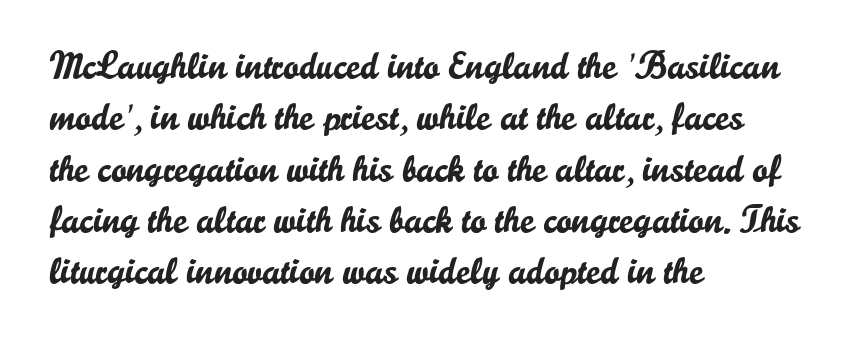
The gap between lines stays unmarked. Here the designer chose a conventional face with non-uniform glyph widths. Does the leading feel generous? No, just average. What kind of face is this? One without serifs — a sans.
